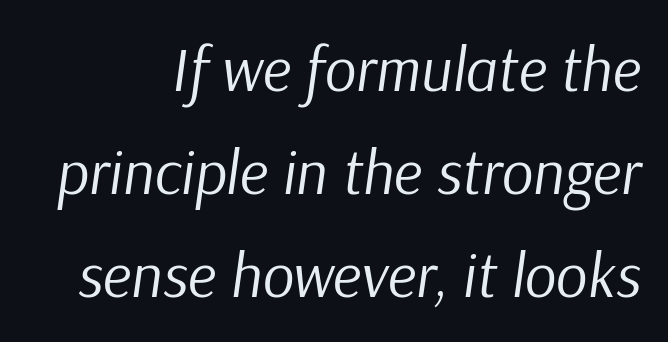
Q: Is the text bold? A: No.
Q: Is the text italic (slanted)? A: Yes, it leans right by about 9 degrees.
Q: Is the text underlined? A: No.
Q: How is the paragraph aligned? A: Right-aligned.
Q: Is the spacing between letters normal or unusually wide? A: Normal.
Q: Is the spacing between lines tight, normal or loose? A: Normal.
Q: Width (condensed, normal, or wide)? A: Normal.
Q: Stroke contrast? A: Low.
Q: x-height? A: Medium.
Q: Monospaced? A: No.
